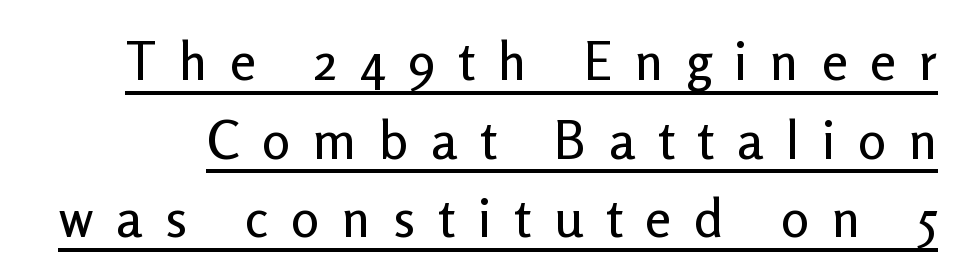
{"serif": "no", "italic": "no", "width": "normal", "stroke_contrast": "low", "x_height": "medium", "monospaced": "no", "underline": "yes", "line_spacing": "normal", "line_spacing_ratio": 1.51, "letter_spacing": "wide", "letter_spacing_em": 0.44, "glyph_px": 52}
